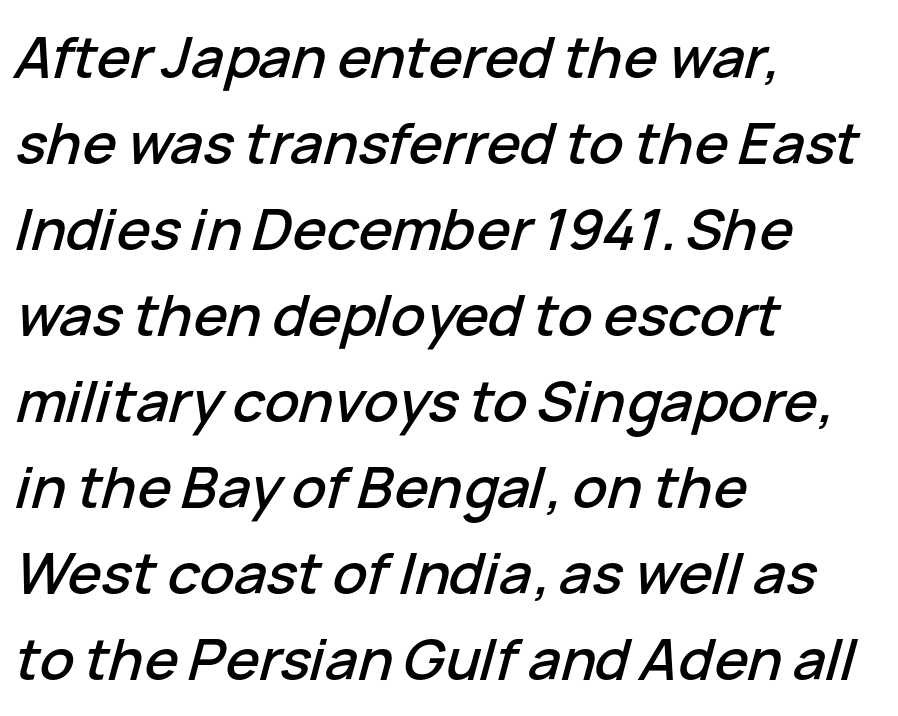
{"italic": "yes", "lean": "right", "slant_degrees": 15, "width": "normal", "stroke_contrast": "low", "x_height": "medium", "monospaced": "no", "underline": "no", "align": "left", "line_spacing": "normal", "line_spacing_ratio": 1.51, "letter_spacing": "normal", "letter_spacing_em": 0.0, "glyph_px": 57}
